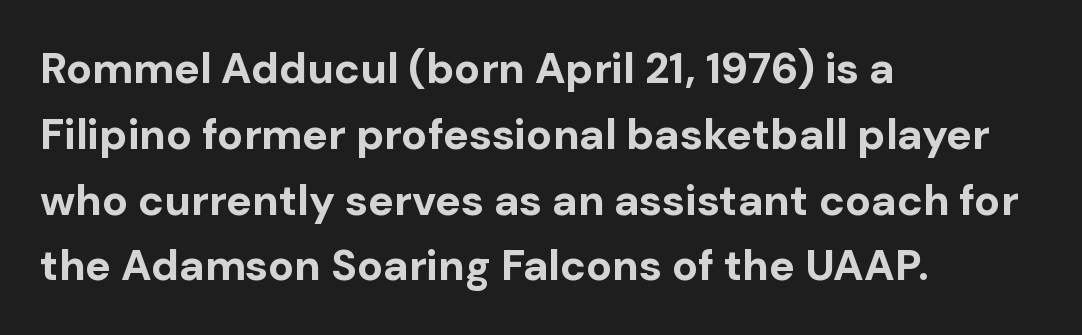
Style check: upright. Letter spacing: default. Descender tails drop into unmarked territory. Grotesque or geometric, the face here clearly has no serifs.
